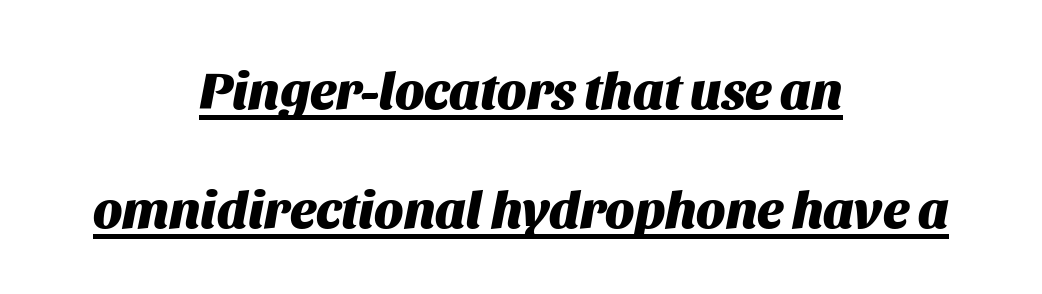
Students, this is bold: see how much ink each stroke carries. Quick note: italic. What's the leading like? Stretched, with rows far apart. These lines are rendered in a variable-pitch font. These lines stack symmetrically, like a column narrowing and widening about its center.
